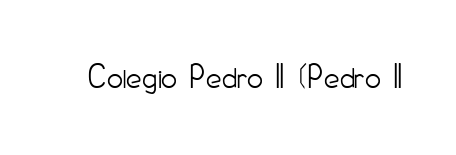
Q: Is the text bold? A: No.
Q: Is the text italic (slanted)? A: No, it is upright.
Q: Is the typeface a serif or a sans-serif typeface? A: Sans-serif.
Q: Is the text underlined? A: No.
Q: Is the spacing between letters normal or unusually wide? A: Normal.
Q: Width (condensed, normal, or wide)? A: Condensed.
Q: Stroke contrast? A: Low.
Q: x-height? A: Small.
Q: Monospaced? A: No.
